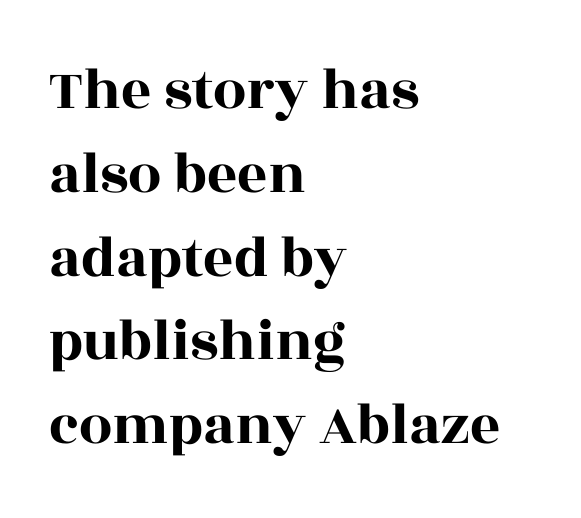
The horizontal fit of the characters is conventional and even. The glyphs are unaccompanied by any horizontal stroke below them. Does the type have serifs? Yes, each stem ends in a small foot. The text block is weighted toward the left margin, trailing off unevenly rightward.
